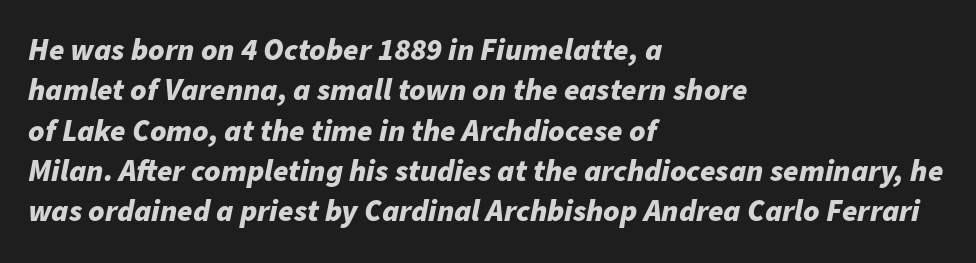
Q: Is the text bold? A: Yes.
Q: Is the text italic (slanted)? A: Yes, it leans right by about 11 degrees.
Q: Is the text underlined? A: No.
Q: How is the paragraph aligned? A: Left-aligned.
Q: Is the spacing between letters normal or unusually wide? A: Normal.
Q: Is the spacing between lines tight, normal or loose? A: Normal.
Q: Width (condensed, normal, or wide)? A: Normal.
Q: Stroke contrast? A: Low.
Q: x-height? A: Medium.
Q: Monospaced? A: No.
